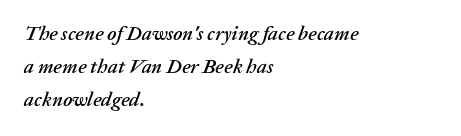
Anything drawn beneath the words? Only blank space. Layout note: lines flush left. Baseline-to-baseline distance is the conventional proportion of letter height. The rendering keeps characters at their native spacing. A typesetter would mark this as italic.
